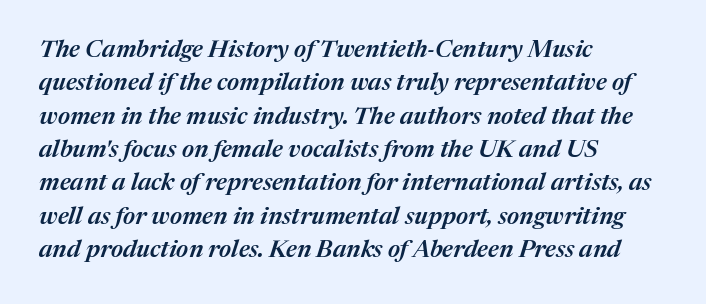
Q: Is the text bold? A: Semi-bold.
Q: Is the text italic (slanted)? A: Yes, it leans right by about 17 degrees.
Q: Is the text underlined? A: No.
Q: How is the paragraph aligned? A: Left-aligned.
Q: Is the spacing between letters normal or unusually wide? A: Normal.
Q: Is the spacing between lines tight, normal or loose? A: Normal.
